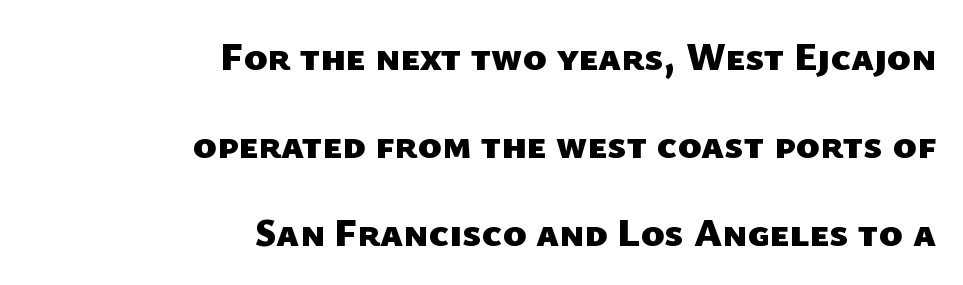
Q: Is the text bold? A: Yes.
Q: Is the typeface a serif or a sans-serif typeface? A: Sans-serif.
Q: Is the text underlined? A: No.
Q: How is the paragraph aligned? A: Right-aligned.
Q: Is the spacing between letters normal or unusually wide? A: Normal.
Q: Is the spacing between lines tight, normal or loose? A: Loose.
Q: Width (condensed, normal, or wide)? A: Normal.
Q: Stroke contrast? A: Low.
Q: x-height? A: Medium.
Q: Monospaced? A: No.
